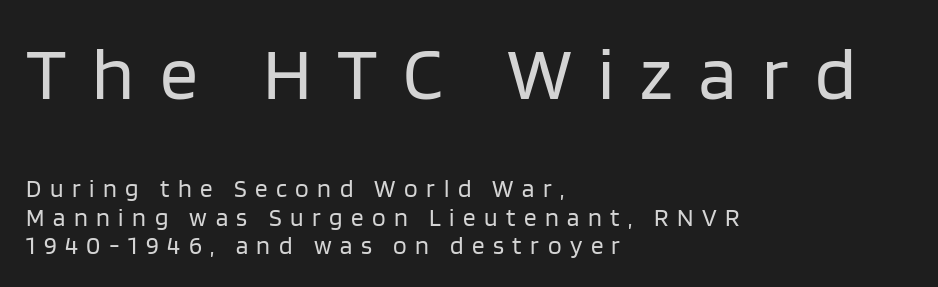
The image shows 76 px regular-weight sans-serif type, upright; set left-aligned, tight line spacing (1.14x), unusually wide letter spacing (+0.34 em), not underlined; the first (top) block is 3.04x larger; low stroke contrast and a large x-height.
